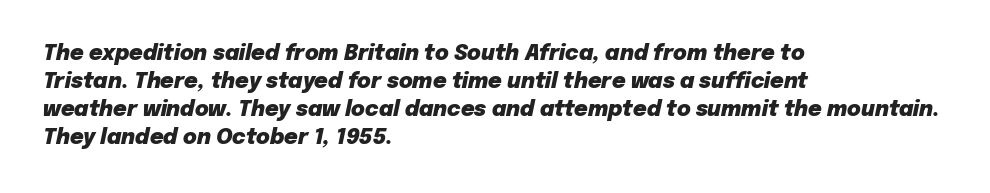
The image shows 21 px bold type, italic (leaning right); set left-aligned, normal line spacing (1.34x), normal letter spacing, not underlined.
